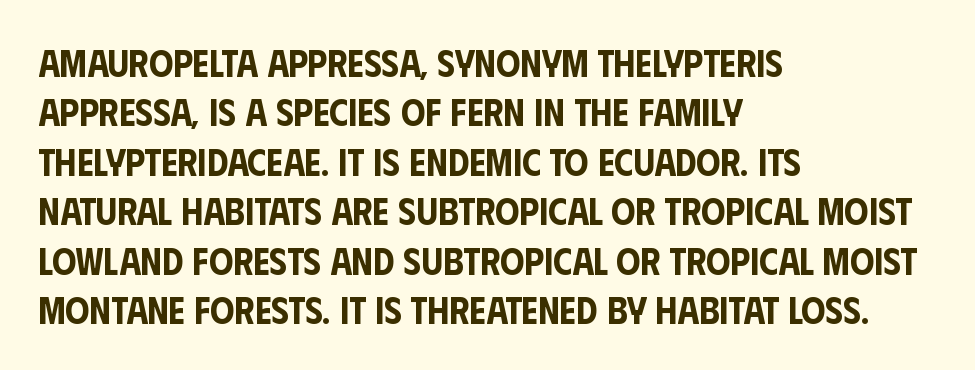
{"serif": "no", "italic": "no", "width": "condensed", "stroke_contrast": "low", "x_height": "large", "monospaced": "no", "underline": "no", "align": "left", "line_spacing": "normal", "line_spacing_ratio": 1.3, "letter_spacing": "normal", "letter_spacing_em": 0.0, "glyph_px": 38}
